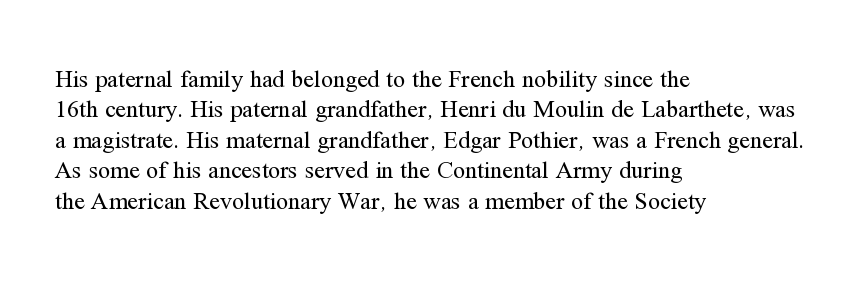
Q: Is the text bold? A: No.
Q: Is the text italic (slanted)? A: No, it is upright.
Q: Is the text underlined? A: No.
Q: How is the paragraph aligned? A: Left-aligned.
Q: Is the spacing between letters normal or unusually wide? A: Normal.
Q: Is the spacing between lines tight, normal or loose? A: Normal.
